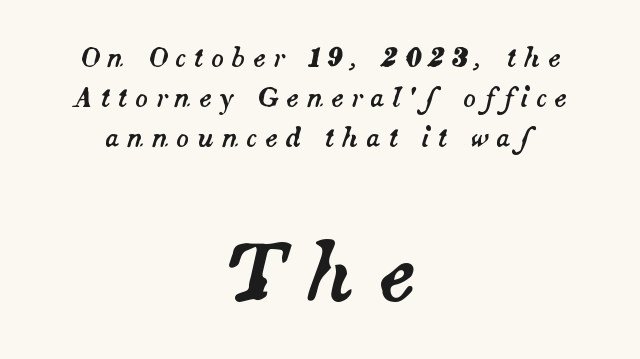
The image shows 78 px text type, italic (leaning right); set centered, normal line spacing (1.54x), unusually wide letter spacing (+0.29 em), not underlined; the second (bottom) block is 3.0x larger; medium stroke contrast and a small x-height.
